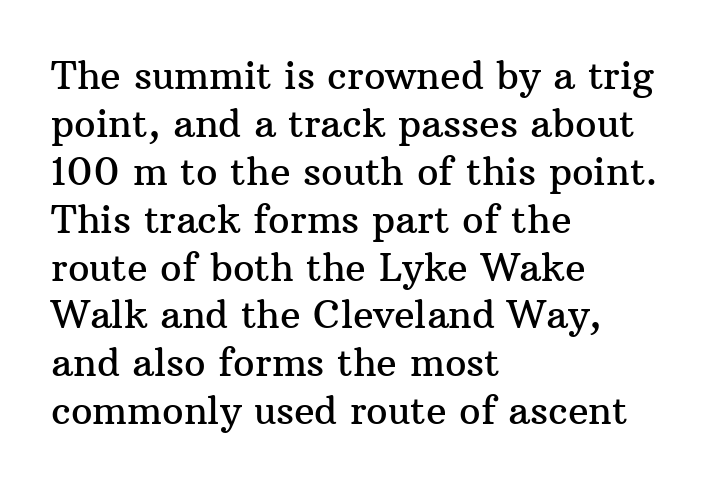
The image shows 38 px serif type, upright; set left-aligned, normal line spacing (1.26x), normal letter spacing, not underlined; medium stroke contrast and a medium x-height.
